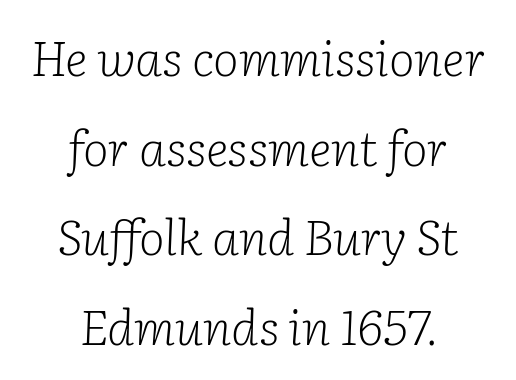
Q: Is the text bold? A: No.
Q: Is the text italic (slanted)? A: Yes, it leans right by about 2 degrees.
Q: Is the typeface a serif or a sans-serif typeface? A: Serif.
Q: Is the text underlined? A: No.
Q: How is the paragraph aligned? A: Centered.
Q: Is the spacing between letters normal or unusually wide? A: Normal.
Q: Width (condensed, normal, or wide)? A: Normal.
Q: Stroke contrast? A: Low.
Q: x-height? A: Medium.
Q: Monospaced? A: No.
